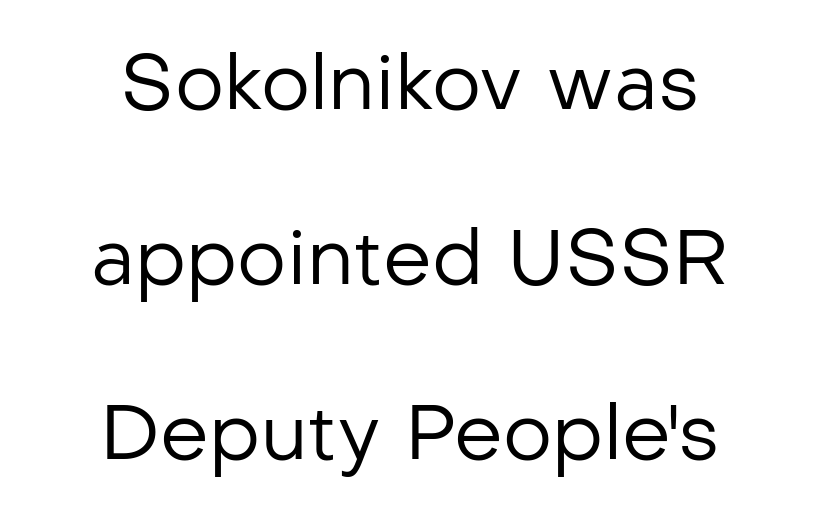
Each line is balanced around a shared central axis. The rendering shows plain stroke endings on the letterforms — a sans-serif design. Notice how the stems are strictly vertical — no italics here. Any mark beneath the type? The region is blank. This sample uses plain, unmodified letter spacing.
